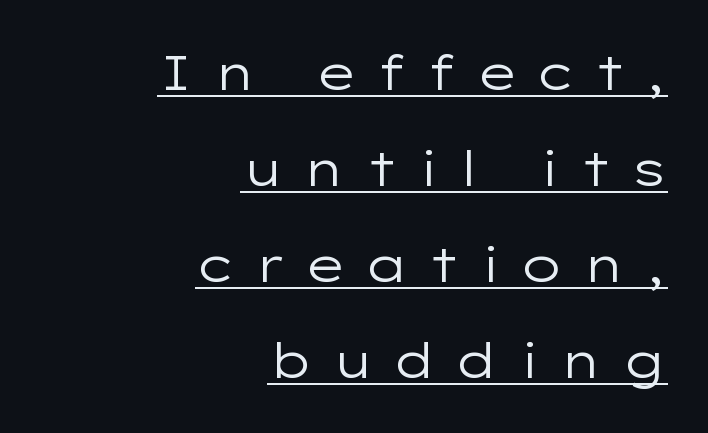
{"serif": "no", "italic": "no", "bold": "no", "weight": "regular", "width": "wide", "stroke_contrast": "low", "x_height": "medium", "monospaced": "no", "underline": "yes", "align": "right", "line_spacing": "loose", "line_spacing_ratio": 1.96, "letter_spacing": "wide", "letter_spacing_em": 0.38, "glyph_px": 49}
